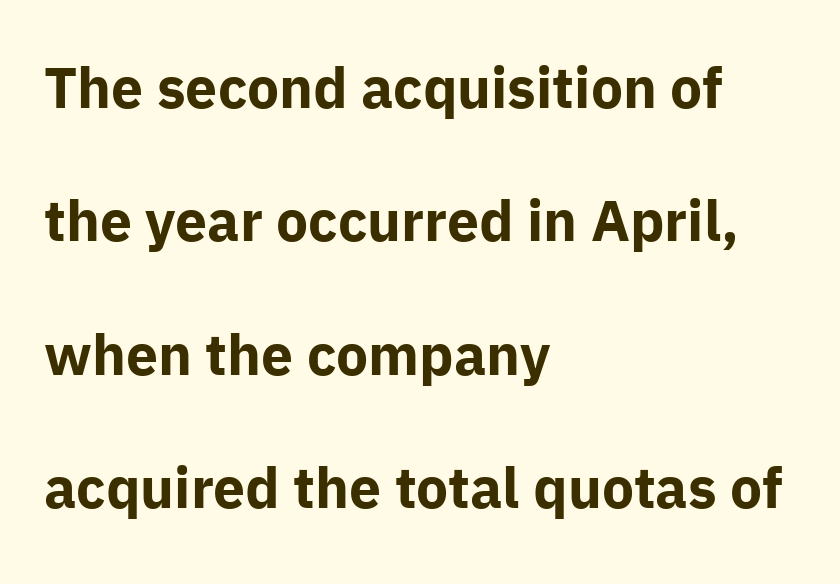
{"serif": "no", "italic": "no", "bold": "yes", "weight": "bold", "width": "normal", "stroke_contrast": "low", "x_height": "medium", "monospaced": "no", "underline": "no", "align": "left", "line_spacing": "loose", "line_spacing_ratio": 2.34, "letter_spacing": "normal", "letter_spacing_em": 0.0, "glyph_px": 57}
